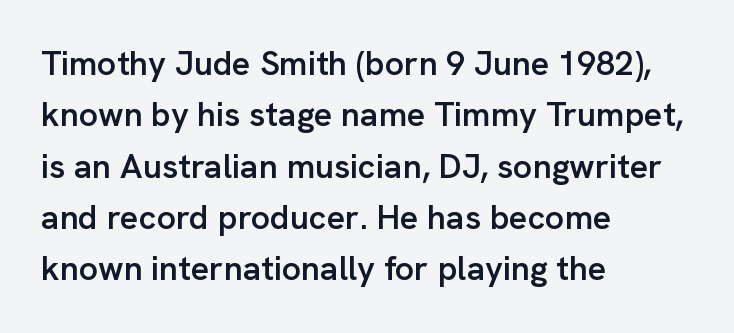
{"serif": "no", "italic": "no", "bold": "semi", "weight": "semibold", "width": "normal", "stroke_contrast": "low", "x_height": "medium", "monospaced": "no", "underline": "no", "align": "left", "line_spacing": "normal", "line_spacing_ratio": 1.51, "letter_spacing": "normal", "letter_spacing_em": 0.0, "glyph_px": 34}
